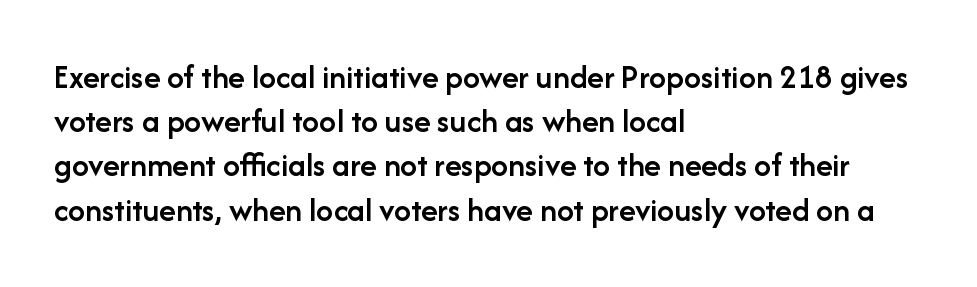
These lines are rendered in a variable-pitch font. If you drew a ruler down the left edge, every line would touch it. Glyph-to-glyph distance matches everyday printed text. Do the letters lean? They stand straight. Each new line begins a customary step beneath the previous one. Words float on clear page, feet unadorned.
